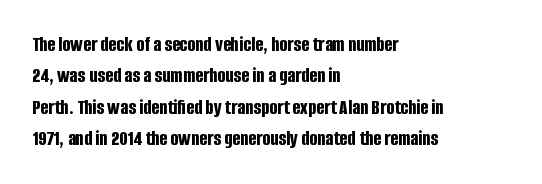
The passage shown is emphatically bold. The specimen reads as upright at a glance. Alignment: flush left. What stands out about the letter spacing? Nothing — it is the standard amount. The block of text has a typical density, with ordinary space between rows. The words here are not underlined.
